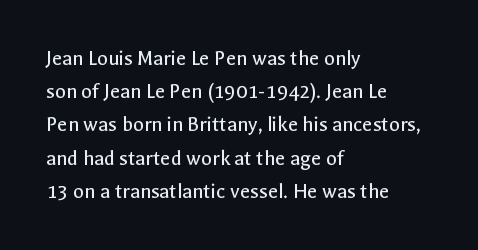
The image shows 22 px text type, upright; set left-aligned, normal line spacing (1.51x), normal letter spacing, not underlined.
